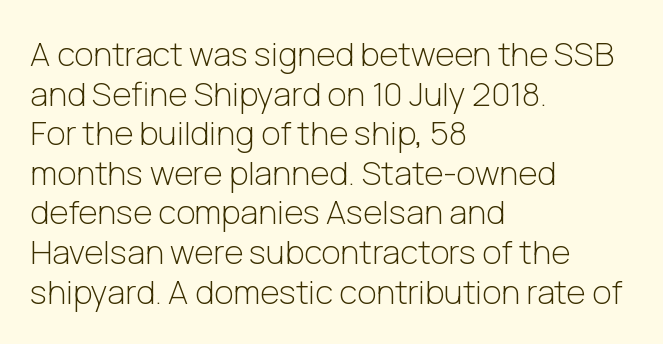
The type sits square on the baseline with zero lean. Short and long lines alike share a common starting point at left. Heaviness? Minimal to ordinary, like unemphasized prose. Regarding serifs, this sample does without them. Clear beneath every line of the passage.
